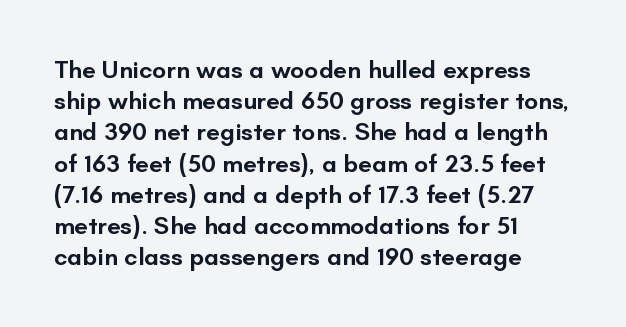
Q: Is the text bold? A: Semi-bold.
Q: Is the text italic (slanted)? A: No, it is upright.
Q: Is the text underlined? A: No.
Q: How is the paragraph aligned? A: Left-aligned.
Q: Is the spacing between letters normal or unusually wide? A: Normal.
Q: Is the spacing between lines tight, normal or loose? A: Normal.
